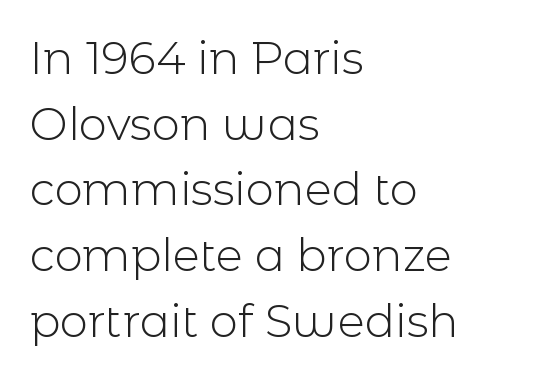
The image shows 45 px light sans-serif type, upright; set left-aligned, normal line spacing (1.46x), normal letter spacing, not underlined; a medium x-height.
